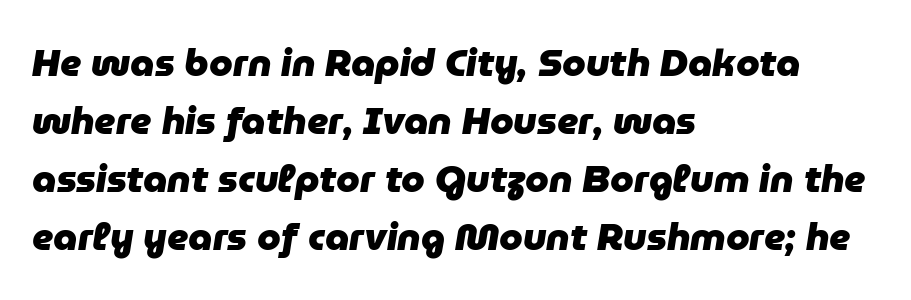
The image shows 38 px heavy type, italic (leaning right); set left-aligned, normal line spacing (1.53x), normal letter spacing, not underlined; low stroke contrast and a medium x-height.
